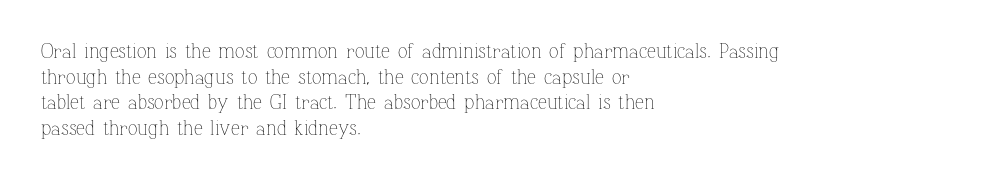
{"italic": "no", "bold": "no", "underline": "no", "align": "left", "line_spacing": "normal", "line_spacing_ratio": 1.28, "letter_spacing": "normal", "letter_spacing_em": 0.0, "glyph_px": 20}
